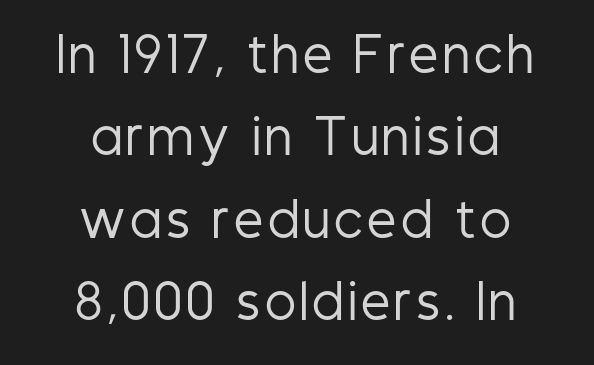
{"serif": "no", "italic": "no", "bold": "no", "weight": "regular", "width": "condensed", "stroke_contrast": "low", "x_height": "medium", "monospaced": "no", "underline": "no", "align": "center", "line_spacing_ratio": 1.79, "glyph_px": 46}
